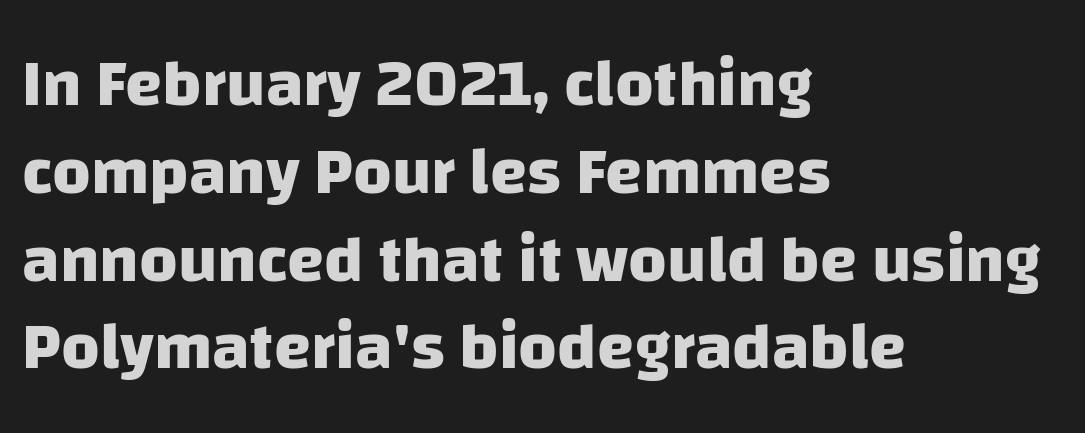
{"serif": "no", "bold": "yes", "weight": "heavy", "width": "normal", "stroke_contrast": "low", "x_height": "large", "monospaced": "no", "underline": "no", "align": "left", "line_spacing": "normal", "line_spacing_ratio": 1.31, "letter_spacing": "normal", "letter_spacing_em": 0.0, "glyph_px": 67}
